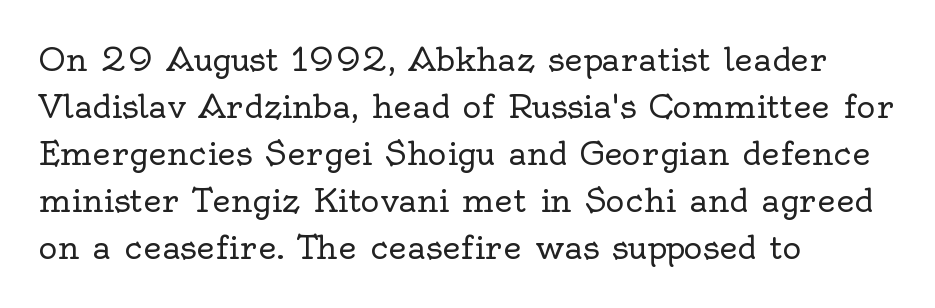
In terms of leading, this rendering sits right in the middle. The font is comparable to plain body text, perhaps lighter. Type without underlining. Letterform terminals end in serifs throughout the passage. Tracking here is standard; glyphs follow each other at the usual distance.
